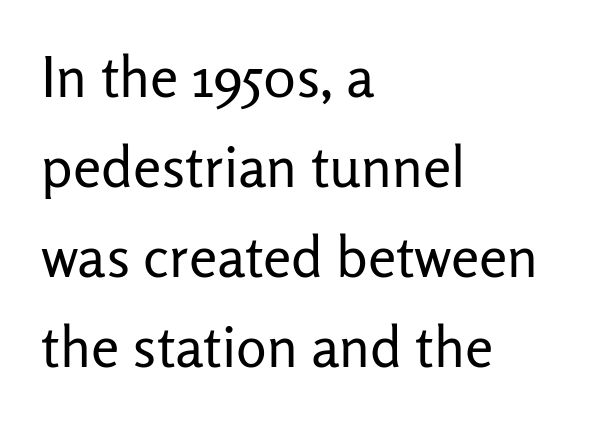
{"serif": "no", "italic": "no", "bold": "no", "weight": "regular", "width": "normal", "stroke_contrast": "low", "x_height": "medium", "monospaced": "no", "underline": "no", "align": "left", "line_spacing": "normal", "line_spacing_ratio": 1.58, "letter_spacing": "normal", "letter_spacing_em": 0.0, "glyph_px": 57}
